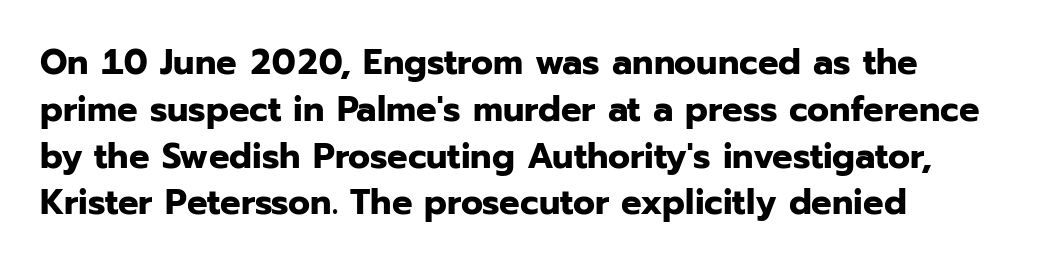
Q: Is the text bold? A: Yes.
Q: Is the text italic (slanted)? A: No, it is upright.
Q: Is the typeface a serif or a sans-serif typeface? A: Sans-serif.
Q: Is the text underlined? A: No.
Q: Is the spacing between letters normal or unusually wide? A: Normal.
Q: Is the spacing between lines tight, normal or loose? A: Normal.
Q: Width (condensed, normal, or wide)? A: Normal.
Q: Stroke contrast? A: Low.
Q: x-height? A: Medium.
Q: Monospaced? A: No.
